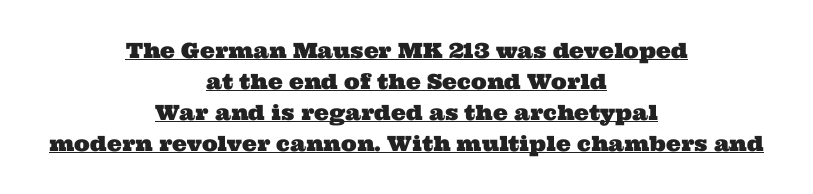
Q: Is the text underlined? A: Yes.
Q: How is the paragraph aligned? A: Centered.
Q: Is the spacing between letters normal or unusually wide? A: Normal.
Q: Is the spacing between lines tight, normal or loose? A: Normal.
